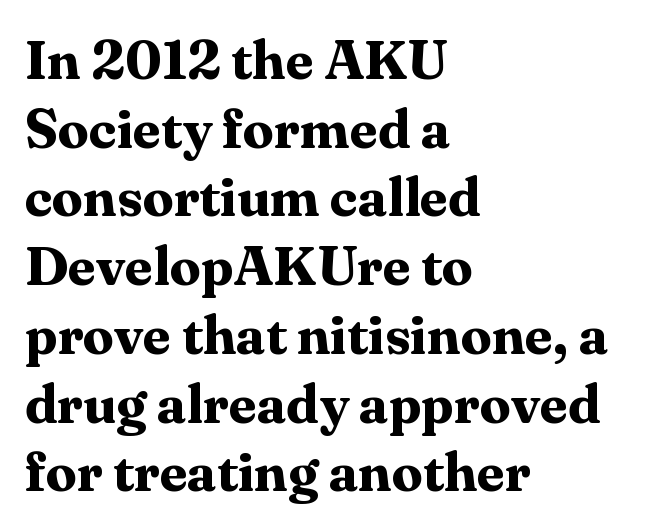
Q: Is the text bold? A: Yes.
Q: Is the text italic (slanted)? A: No, it is upright.
Q: Is the typeface a serif or a sans-serif typeface? A: Serif.
Q: Is the text underlined? A: No.
Q: How is the paragraph aligned? A: Left-aligned.
Q: Is the spacing between letters normal or unusually wide? A: Normal.
Q: Is the spacing between lines tight, normal or loose? A: Normal.
Q: Width (condensed, normal, or wide)? A: Normal.
Q: Stroke contrast? A: Medium.
Q: x-height? A: Medium.
Q: Monospaced? A: No.
